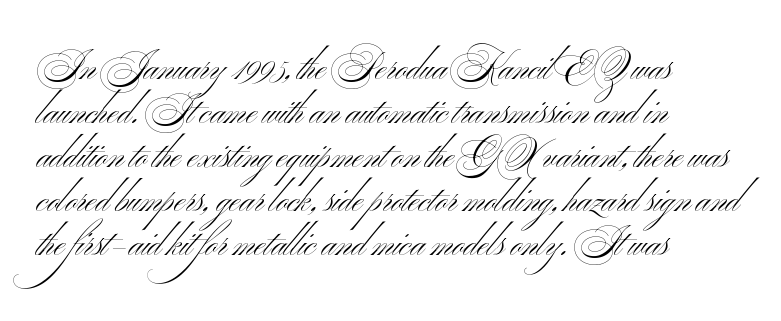
{"serif": "no", "bold": "no", "weight": "light", "width": "wide", "stroke_contrast": "medium", "x_height": "small", "monospaced": "no", "underline": "no", "align": "left", "line_spacing_ratio": 1.22, "letter_spacing": "normal", "letter_spacing_em": 0.0, "glyph_px": 36}
